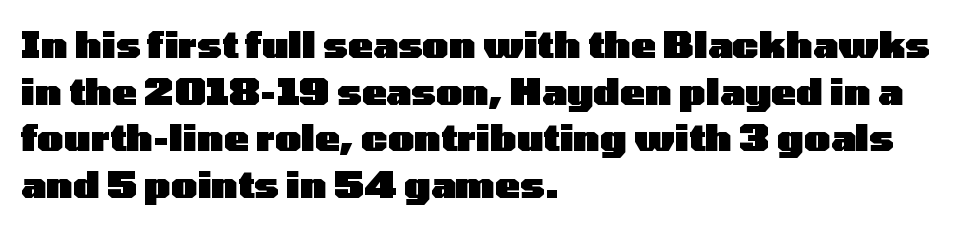
Q: Is the text bold? A: Yes.
Q: Is the text italic (slanted)? A: No, it is upright.
Q: Is the typeface a serif or a sans-serif typeface? A: Sans-serif.
Q: Is the text underlined? A: No.
Q: How is the paragraph aligned? A: Left-aligned.
Q: Is the spacing between letters normal or unusually wide? A: Normal.
Q: Is the spacing between lines tight, normal or loose? A: Normal.
Q: Width (condensed, normal, or wide)? A: Wide.
Q: Stroke contrast? A: Low.
Q: x-height? A: Medium.
Q: Monospaced? A: No.
